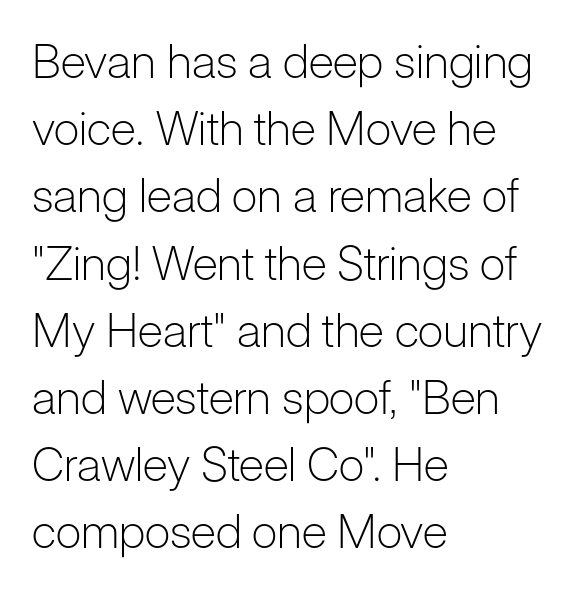
The characters are drawn with everyday or finer stroke widths. The rendering keeps characters at their native spacing. Horizontal bands of white between lines are of average thickness. Is this a fixed-width face? No — the glyphs have proportional, varying widths. All the whitespace from short lines collects on the right.
